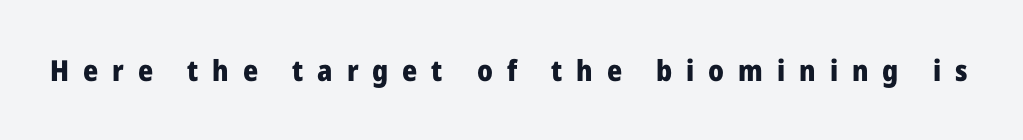
{"serif": "no", "italic": "no", "bold": "yes", "weight": "heavy", "width": "normal", "stroke_contrast": "low", "x_height": "medium", "monospaced": "no", "underline": "no", "letter_spacing": "wide", "letter_spacing_em": 0.48, "glyph_px": 29}
